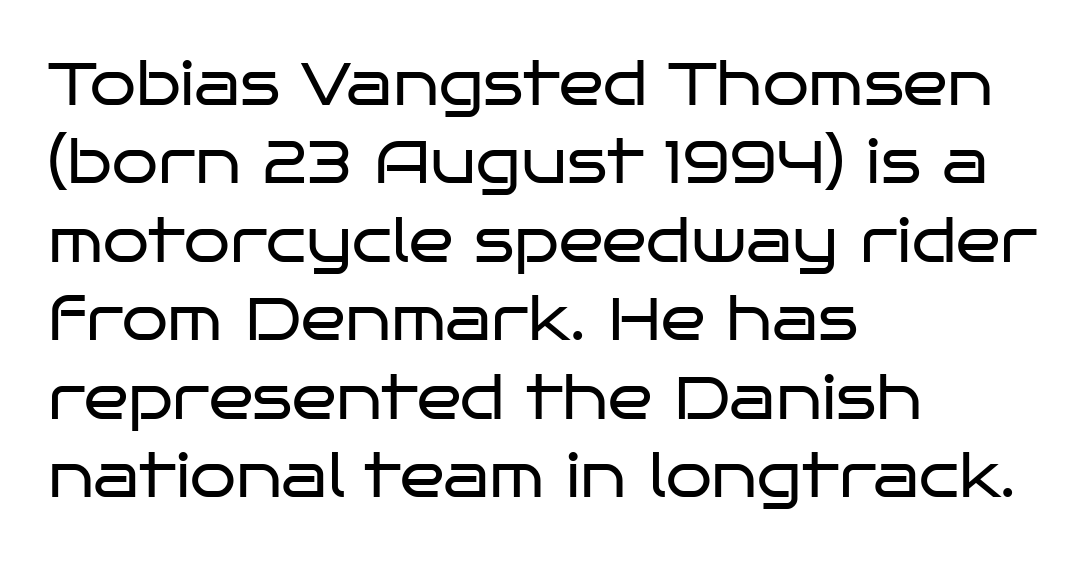
The image shows 59 px regular-weight, wide sans-serif type, upright; set left-aligned, normal line spacing (1.33x), normal letter spacing, not underlined; low stroke contrast and a large x-height.
